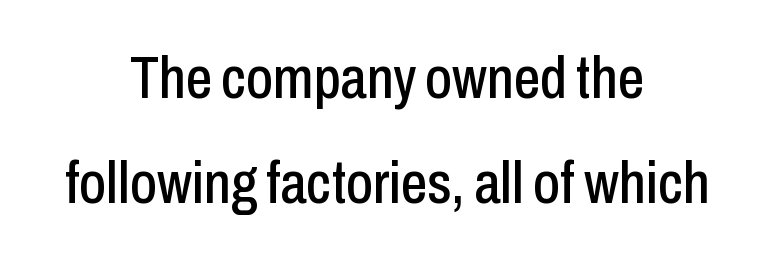
Between one letter and the next there's only the usual sliver of space. Varying glyph widths throughout — classic text-font behaviour. The rag falls on both sides of this text block equally. The face used here is a sans, in the tradition of grotesques and geometrics. Check under the words: just untouched page.
